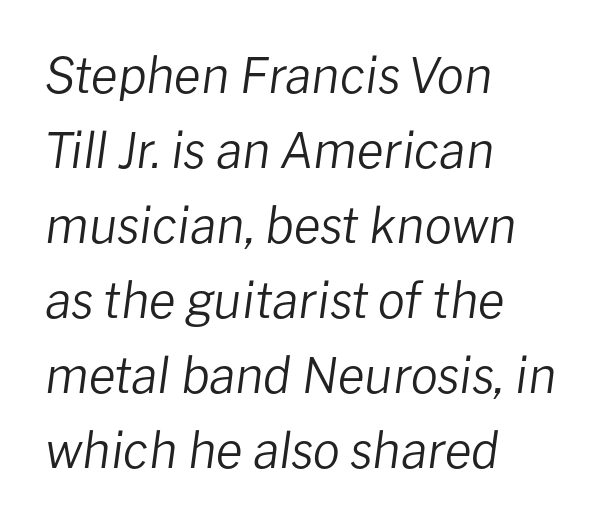
The image shows 49 px regular-weight type, italic (leaning right); set left-aligned, normal line spacing (1.53x), normal letter spacing, not underlined; low stroke contrast and a medium x-height.
